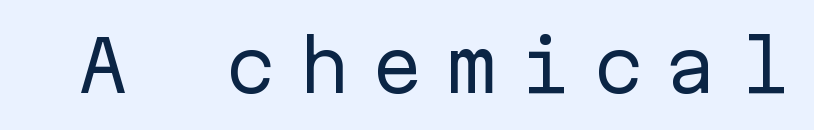
Q: Is the text bold? A: No.
Q: Is the text italic (slanted)? A: No, it is upright.
Q: Is the typeface a serif or a sans-serif typeface? A: Sans-serif.
Q: Is the text underlined? A: No.
Q: Is the spacing between letters normal or unusually wide? A: Unusually wide.
Q: Width (condensed, normal, or wide)? A: Normal.
Q: Stroke contrast? A: Low.
Q: x-height? A: Medium.
Q: Monospaced? A: Yes.
